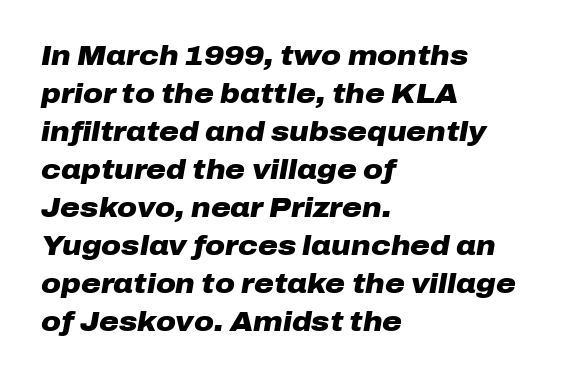
Q: Is the text bold? A: Yes.
Q: Is the text italic (slanted)? A: Yes, it leans right by about 10 degrees.
Q: Is the text underlined? A: No.
Q: How is the paragraph aligned? A: Left-aligned.
Q: Is the spacing between letters normal or unusually wide? A: Normal.
Q: Is the spacing between lines tight, normal or loose? A: Normal.
